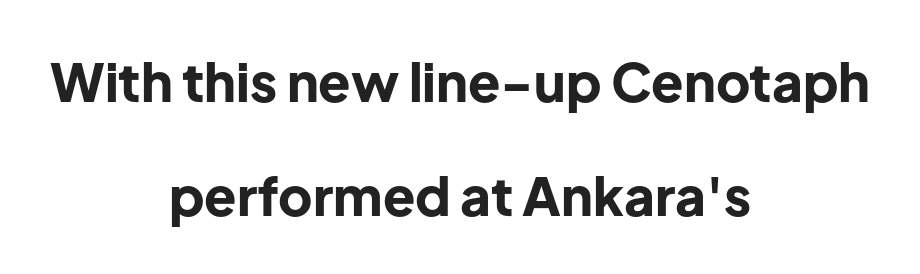
Descender tails drop into unmarked territory. These lines stand farther apart than default settings would place them. Check where the strokes stop: nothing finishes them off — pure sans. When letters stand straight like this, we call the style roman or upright. Compared with typical body copy, the letter spacing here is the same. This sample has the flowing, uneven cadence of proportional lettering.
